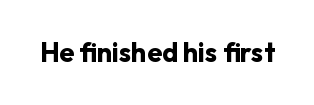
{"italic": "no", "bold": "yes", "underline": "no", "letter_spacing": "normal", "letter_spacing_em": 0.0, "glyph_px": 27}
